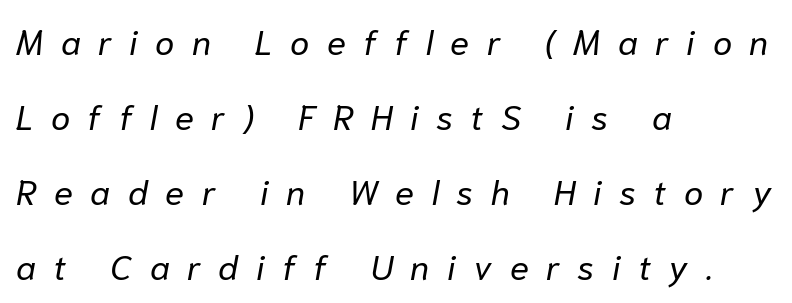
The image shows 35 px regular-weight type, italic (leaning right); set left-aligned, loose line spacing (2.14x), unusually wide letter spacing (+0.5 em), not underlined; low stroke contrast and a medium x-height.
